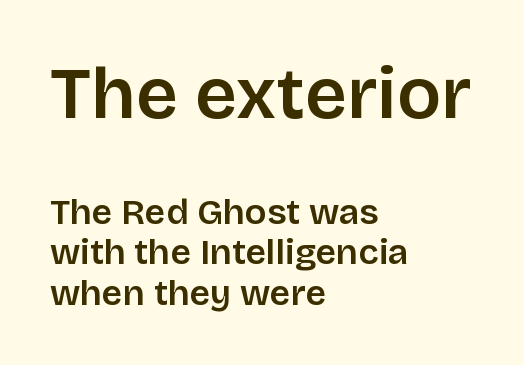
{"serif": "no", "italic": "no", "width": "normal", "stroke_contrast": "low", "x_height": "large", "monospaced": "no", "underline": "no", "align": "left", "line_spacing": "tight", "line_spacing_ratio": 1.12, "letter_spacing": "normal", "letter_spacing_em": 0.0, "larger_block": "first", "size_ratio": 2.03, "glyph_px": 73}
